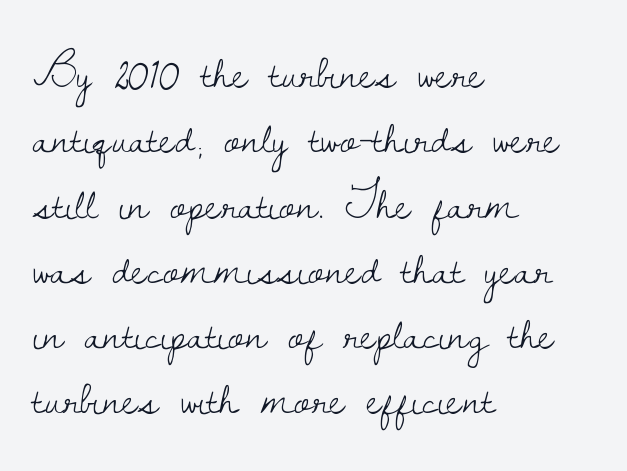
The image shows 48 px light serif type; set left-aligned, normal line spacing (1.36x), normal letter spacing, not underlined; low stroke contrast and a small x-height.
